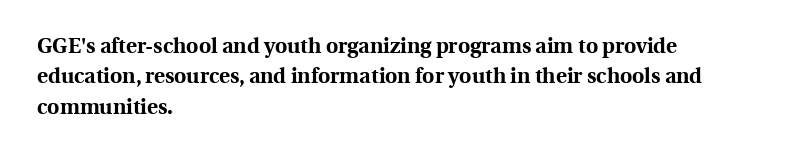
Q: Is the text bold? A: Yes.
Q: Is the text italic (slanted)? A: No, it is upright.
Q: Is the text underlined? A: No.
Q: How is the paragraph aligned? A: Left-aligned.
Q: Is the spacing between letters normal or unusually wide? A: Normal.
Q: Is the spacing between lines tight, normal or loose? A: Normal.
